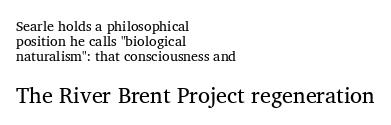
The image shows 22 px text type; set left-aligned, tight line spacing (1.08x), normal letter spacing, not underlined; the second (bottom) block is 1.57x larger.
